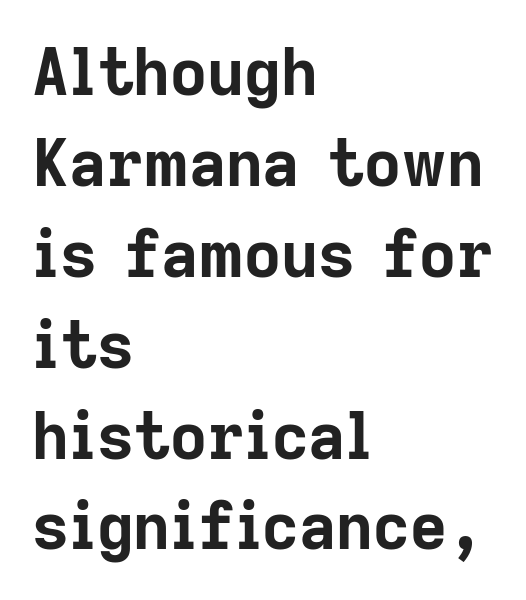
Honestly, there is no underline to notice here at all. The typesetting leans heavy: a genuine bold. Observe the absence of serifs on each vertical stroke in this sample. Words appear dense and cohesive because spacing is normal. Character widths vary here, with narrow letters taking less room than wide ones.
